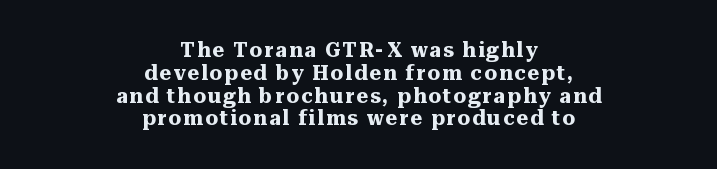
The designer dialed line spacing down below the default. Does the lettering tilt? It doesn't — this is upright. Its strokes are broad and dark, the hallmark of bold type. Unmarked baselines from the first word to the last. One-word summary of the alignment: center.
